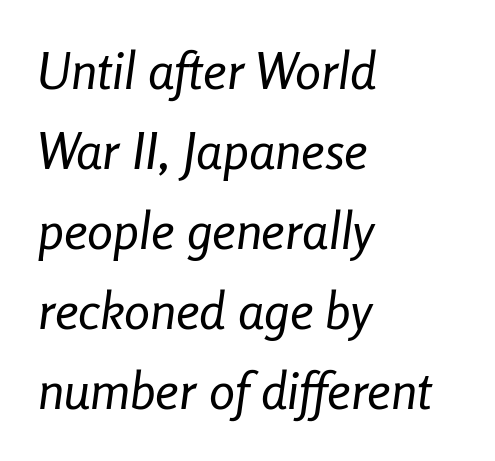
Q: Is the text bold? A: No.
Q: Is the text italic (slanted)? A: Yes, it leans right by about 8 degrees.
Q: Is the text underlined? A: No.
Q: How is the paragraph aligned? A: Left-aligned.
Q: Is the spacing between letters normal or unusually wide? A: Normal.
Q: Is the spacing between lines tight, normal or loose? A: Normal.
Q: Width (condensed, normal, or wide)? A: Condensed.
Q: Stroke contrast? A: Low.
Q: x-height? A: Medium.
Q: Monospaced? A: No.
